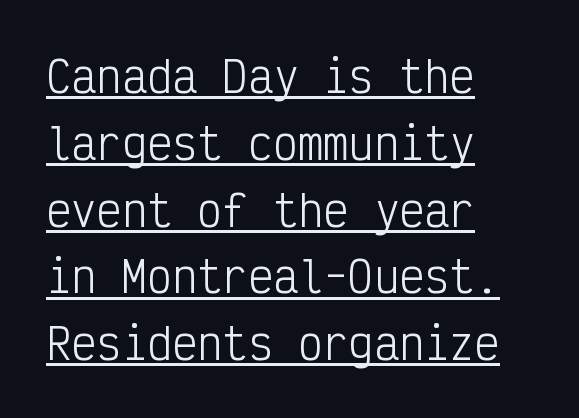
Q: Is the text bold? A: No.
Q: Is the text italic (slanted)? A: No, it is upright.
Q: Is the typeface a serif or a sans-serif typeface? A: Sans-serif.
Q: Is the text underlined? A: Yes.
Q: How is the paragraph aligned? A: Left-aligned.
Q: Is the spacing between letters normal or unusually wide? A: Normal.
Q: Is the spacing between lines tight, normal or loose? A: Normal.
Q: Width (condensed, normal, or wide)? A: Condensed.
Q: Stroke contrast? A: Low.
Q: x-height? A: Medium.
Q: Monospaced? A: Yes.
